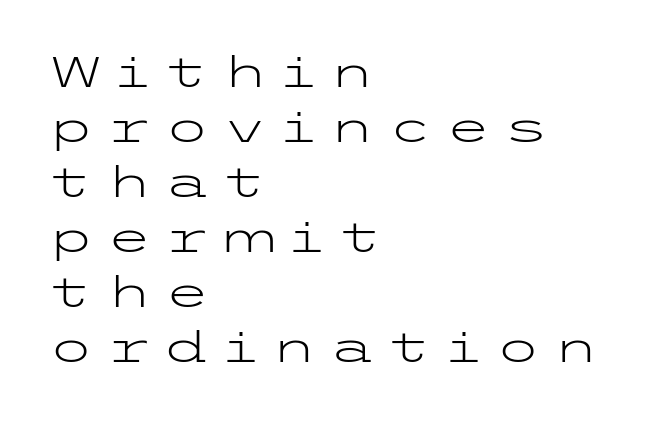
Visually the block forms a straight wall on the left and a jagged coastline on the right. Quick note: underline off. The rendering uses a moderate line-height, typical for paragraphs. The typeface chosen for these lines omits serifs.
